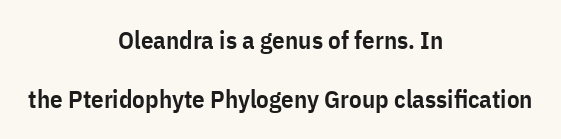
{"italic": "no", "bold": "semi", "underline": "no", "align": "center", "line_spacing": "loose", "line_spacing_ratio": 2.37, "letter_spacing": "normal", "letter_spacing_em": 0.0, "glyph_px": 25}
